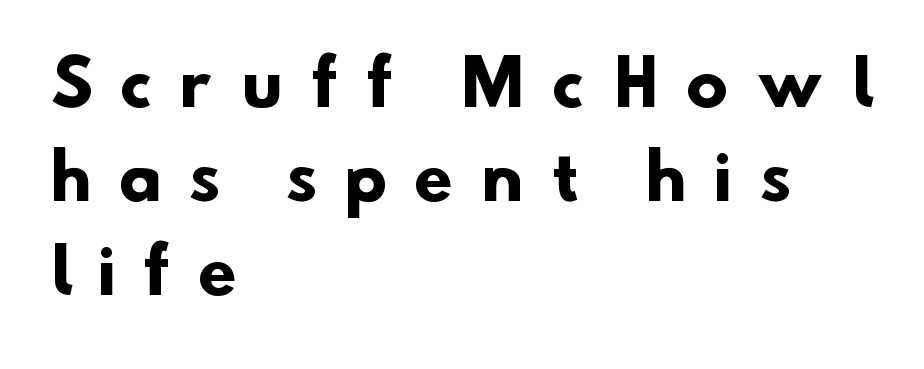
{"serif": "no", "bold": "yes", "weight": "heavy", "width": "normal", "stroke_contrast": "low", "x_height": "small", "monospaced": "no", "underline": "no", "align": "left", "line_spacing": "normal", "line_spacing_ratio": 1.52, "letter_spacing": "wide", "letter_spacing_em": 0.47, "glyph_px": 62}
